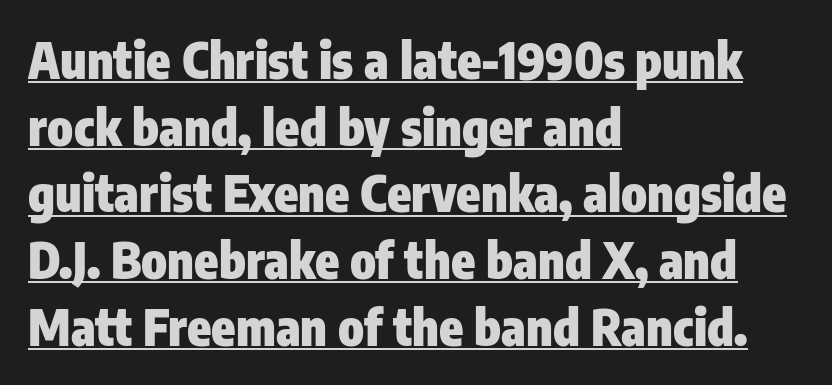
{"serif": "no", "italic": "no", "bold": "yes", "weight": "heavy", "width": "condensed", "stroke_contrast": "low", "x_height": "medium", "monospaced": "no", "underline": "yes", "align": "left", "line_spacing": "normal", "line_spacing_ratio": 1.36, "letter_spacing": "normal", "letter_spacing_em": 0.0, "glyph_px": 49}
